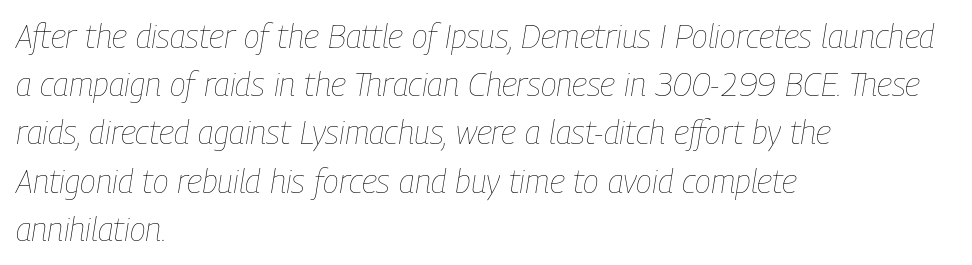
The image shows 33 px thin, condensed type, italic (leaning right); set left-aligned, normal line spacing (1.46x), normal letter spacing, not underlined; low stroke contrast and a medium x-height.
